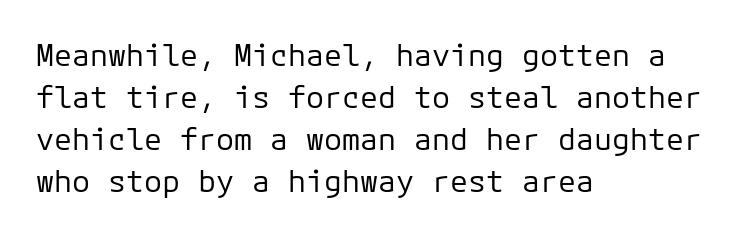
Summary of vertical rhythm: regular, with standard interline spacing. Serif or sans? Sans — the stroke terminals are bare. Any mark beneath the type? The region is blank. Alignment: flush left. The lettering holds an erect, upright posture throughout.
